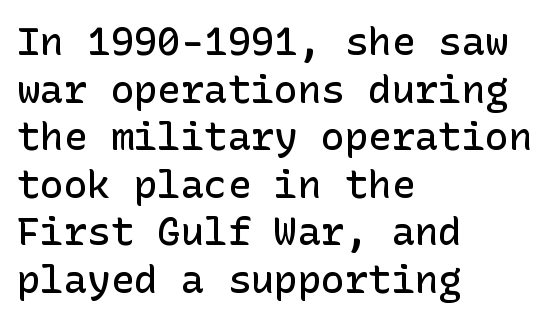
Q: Is the text bold? A: Semi-bold.
Q: Is the text italic (slanted)? A: No, it is upright.
Q: Is the typeface a serif or a sans-serif typeface? A: Sans-serif.
Q: Is the text underlined? A: No.
Q: How is the paragraph aligned? A: Left-aligned.
Q: Is the spacing between letters normal or unusually wide? A: Normal.
Q: Width (condensed, normal, or wide)? A: Normal.
Q: Stroke contrast? A: Low.
Q: x-height? A: Medium.
